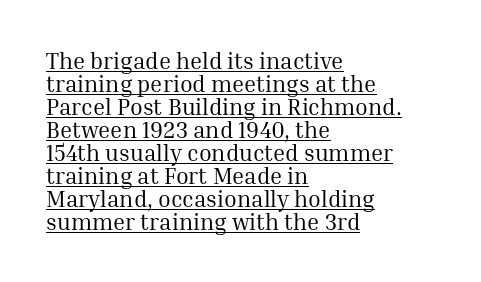
The image shows 23 px text type, upright; set left-aligned, tight line spacing (1.0x), normal letter spacing, underlined.
